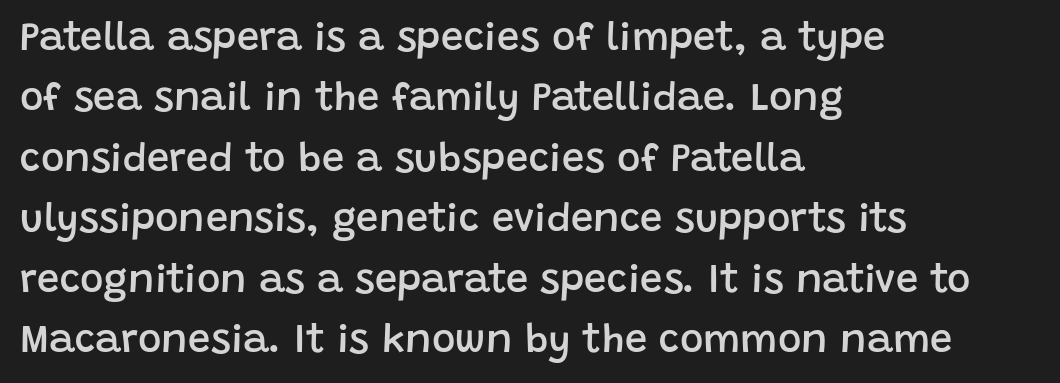
{"serif": "no", "italic": "no", "bold": "semi", "weight": "semibold", "width": "normal", "stroke_contrast": "low", "x_height": "large", "monospaced": "no", "underline": "no", "align": "left", "line_spacing": "normal", "line_spacing_ratio": 1.51, "letter_spacing": "normal", "letter_spacing_em": 0.0, "glyph_px": 40}
